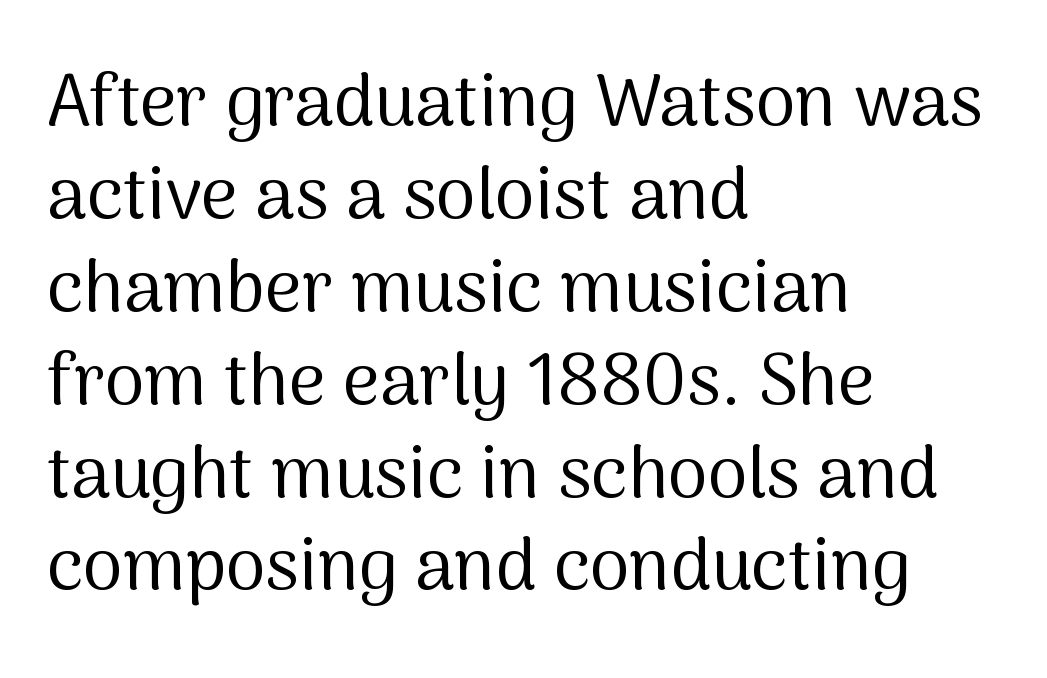
{"serif": "no", "italic": "no", "bold": "no", "weight": "regular", "width": "normal", "stroke_contrast": "medium", "x_height": "medium", "monospaced": "no", "underline": "no", "align": "left", "line_spacing": "normal", "line_spacing_ratio": 1.29, "letter_spacing": "normal", "letter_spacing_em": 0.0, "glyph_px": 72}
